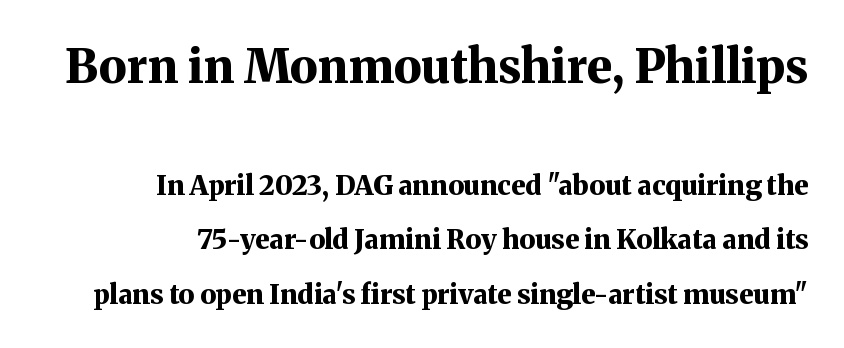
The image shows 47 px bold serif type, upright; set right-aligned, loose line spacing (2.01x), normal letter spacing, not underlined; the first (top) block is 1.74x larger; medium stroke contrast and a medium x-height.
